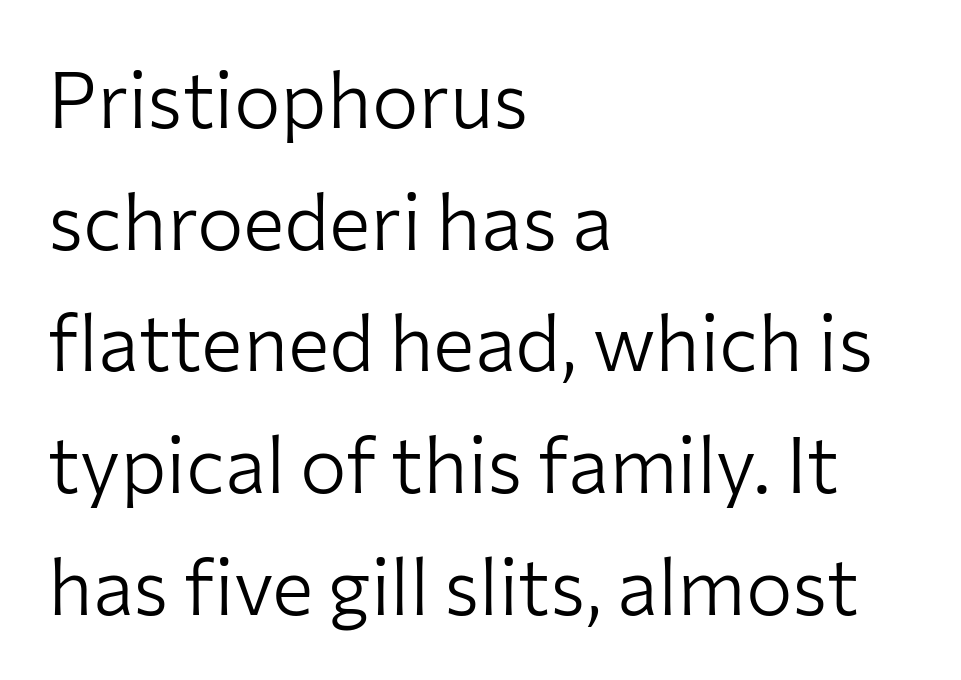
The image shows 78 px light sans-serif type, upright; set left-aligned, normal line spacing (1.56x), normal letter spacing, not underlined; low stroke contrast and a medium x-height.
